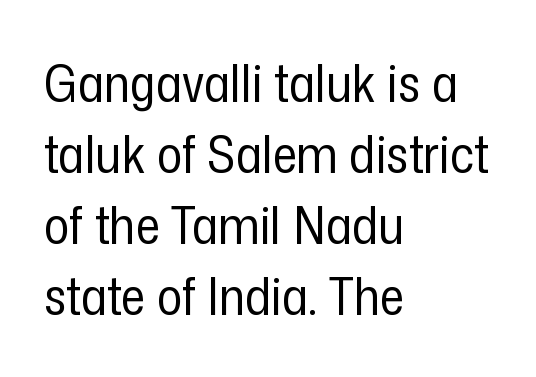
{"serif": "no", "italic": "no", "bold": "no", "weight": "regular", "width": "condensed", "stroke_contrast": "low", "x_height": "medium", "monospaced": "no", "underline": "no", "align": "left", "line_spacing": "normal", "line_spacing_ratio": 1.34, "letter_spacing": "normal", "letter_spacing_em": 0.0, "glyph_px": 53}
